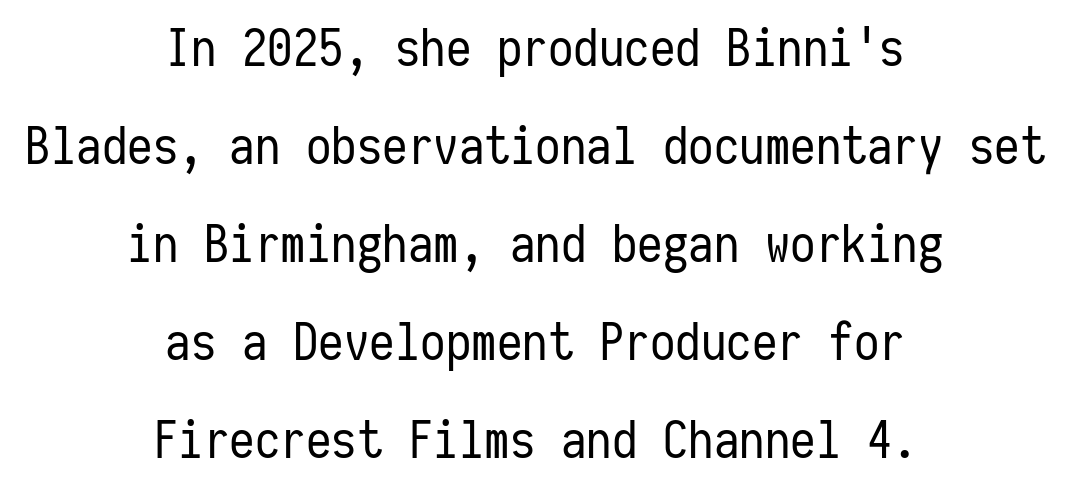
The image shows 51 px regular-weight, condensed sans-serif type, upright, monospaced; set centered, loose line spacing (1.92x), normal letter spacing, not underlined; low stroke contrast and a medium x-height.
